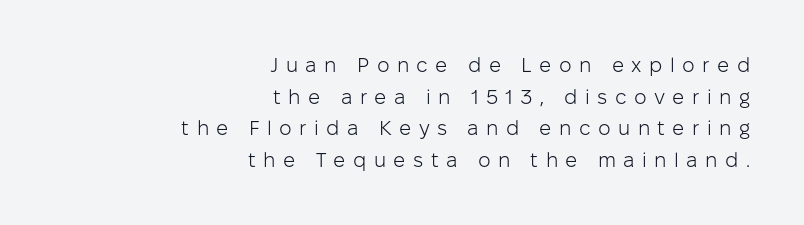
{"italic": "no", "bold": "no", "underline": "no", "align": "right", "line_spacing": "normal", "line_spacing_ratio": 1.58, "letter_spacing": "wide", "letter_spacing_em": 0.37, "glyph_px": 20}
